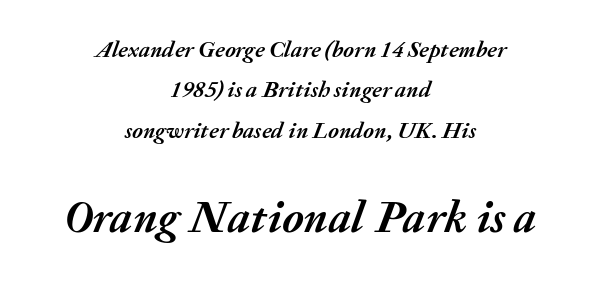
Q: Is the text bold? A: Yes.
Q: Is the text italic (slanted)? A: Yes, it leans right by about 20 degrees.
Q: Is the text underlined? A: No.
Q: How is the paragraph aligned? A: Centered.
Q: Is the spacing between letters normal or unusually wide? A: Normal.
Q: Which block of text is set in a larger size, the first (top) or the second (bottom)? A: The second (bottom) one.
Q: Width (condensed, normal, or wide)? A: Normal.
Q: Stroke contrast? A: Medium.
Q: x-height? A: Medium.
Q: Monospaced? A: No.
